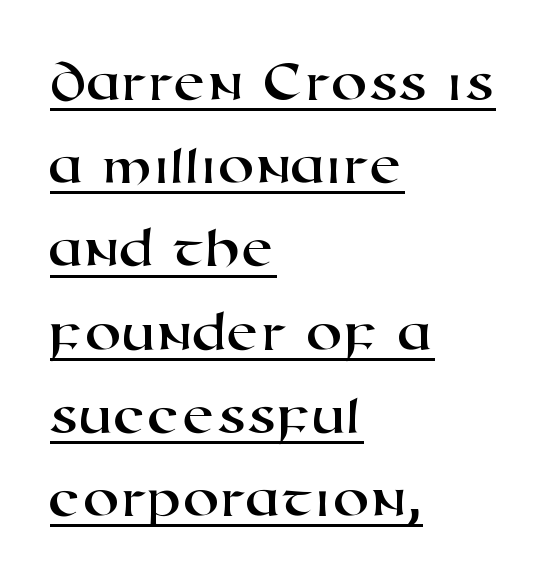
The image shows 59 px wide sans-serif type; set left-aligned, normal line spacing (1.41x), normal letter spacing, underlined; high stroke contrast and a medium x-height.
